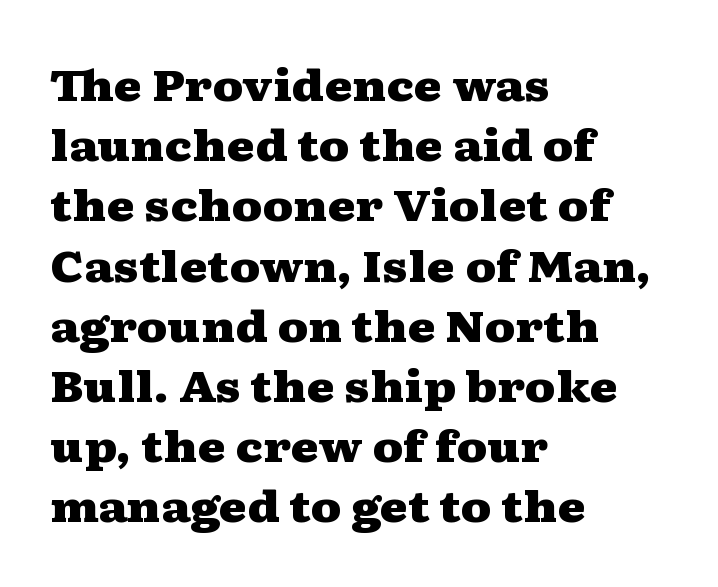
The image shows 43 px heavy, wide serif type, upright; set left-aligned, normal line spacing (1.4x), normal letter spacing, not underlined; medium stroke contrast and a medium x-height.
